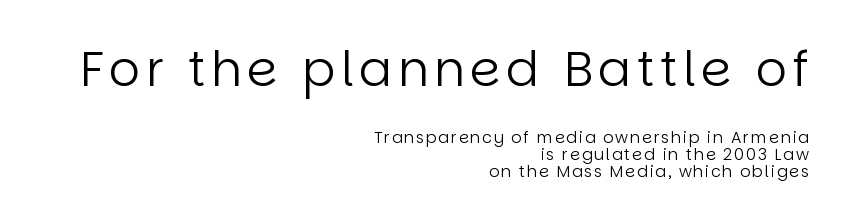
Q: Is the text bold? A: No.
Q: Is the text italic (slanted)? A: No, it is upright.
Q: Is the typeface a serif or a sans-serif typeface? A: Sans-serif.
Q: Is the text underlined? A: No.
Q: How is the paragraph aligned? A: Right-aligned.
Q: Is the spacing between lines tight, normal or loose? A: Tight.
Q: Which block of text is set in a larger size, the first (top) or the second (bottom)? A: The first (top) one.
Q: Width (condensed, normal, or wide)? A: Normal.
Q: Stroke contrast? A: Low.
Q: x-height? A: Large.
Q: Monospaced? A: No.
